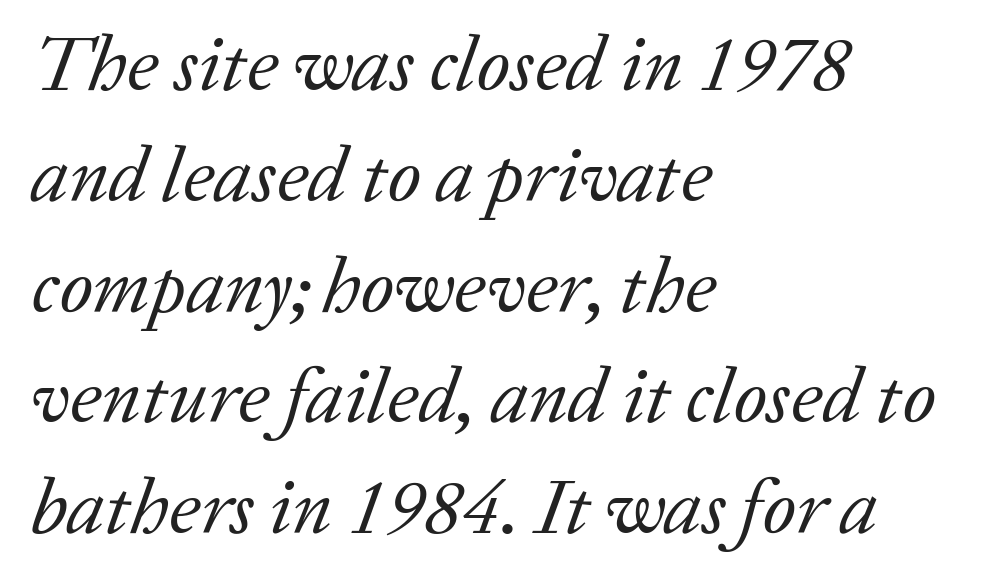
{"serif": "yes", "italic": "yes", "lean": "right", "slant_degrees": 20, "bold": "no", "weight": "regular", "width": "normal", "stroke_contrast": "low", "x_height": "medium", "monospaced": "no", "underline": "no", "align": "left", "line_spacing": "normal", "line_spacing_ratio": 1.42, "letter_spacing": "normal", "letter_spacing_em": 0.0, "glyph_px": 78}
